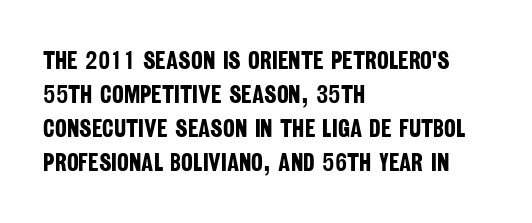
The image shows 25 px bold type; set left-aligned, normal line spacing (1.36x), normal letter spacing, not underlined.
